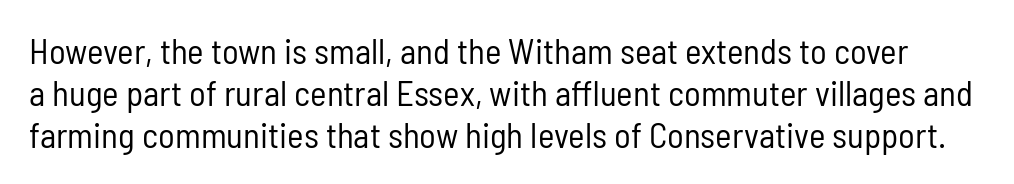
Q: Is the text bold? A: No.
Q: Is the text italic (slanted)? A: No, it is upright.
Q: Is the typeface a serif or a sans-serif typeface? A: Sans-serif.
Q: Is the text underlined? A: No.
Q: Is the spacing between letters normal or unusually wide? A: Normal.
Q: Width (condensed, normal, or wide)? A: Condensed.
Q: Stroke contrast? A: Low.
Q: x-height? A: Medium.
Q: Monospaced? A: No.
